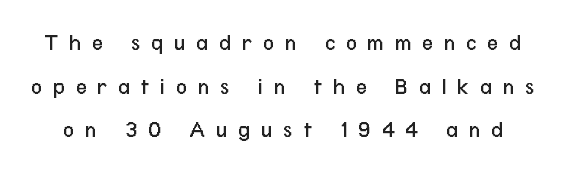
The image shows 24 px text type, upright; set line spacing 1.82x, unusually wide letter spacing (+0.45 em), not underlined.
